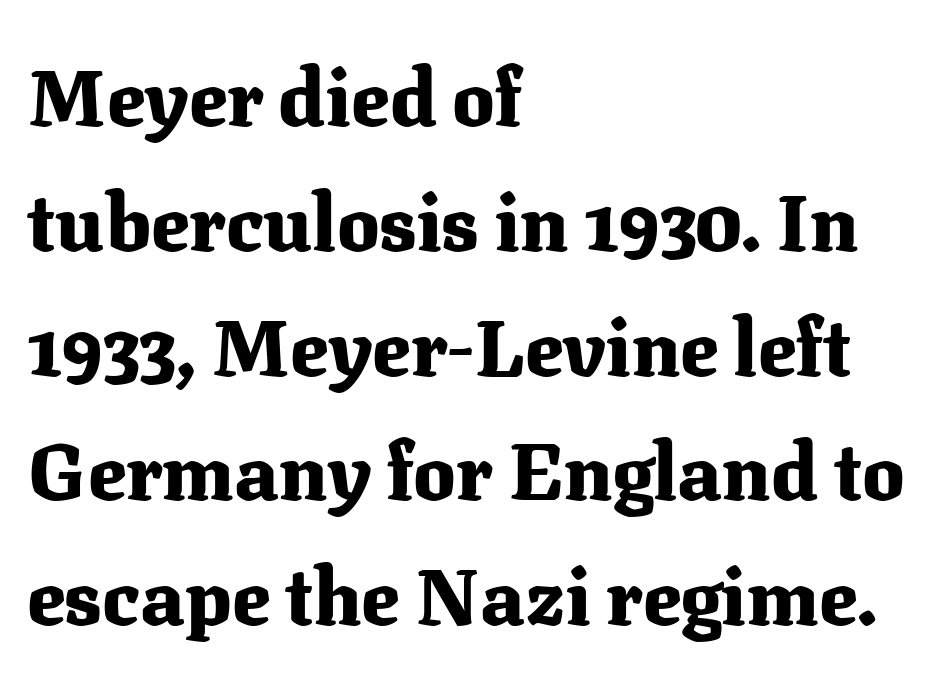
Q: Is the text bold? A: Yes.
Q: Is the text italic (slanted)? A: No, it is upright.
Q: Is the typeface a serif or a sans-serif typeface? A: Serif.
Q: Is the text underlined? A: No.
Q: How is the paragraph aligned? A: Left-aligned.
Q: Is the spacing between letters normal or unusually wide? A: Normal.
Q: Is the spacing between lines tight, normal or loose? A: Normal.
Q: Width (condensed, normal, or wide)? A: Normal.
Q: Stroke contrast? A: Medium.
Q: x-height? A: Medium.
Q: Monospaced? A: No.
